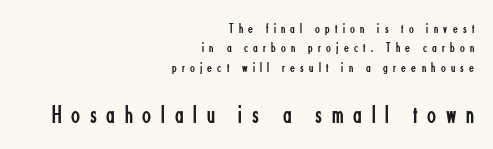
{"italic": "no", "bold": "no", "underline": "no", "align": "right", "line_spacing": "normal", "line_spacing_ratio": 1.38, "letter_spacing": "wide", "letter_spacing_em": 0.38, "larger_block": "second", "size_ratio": 1.86, "glyph_px": 26}
